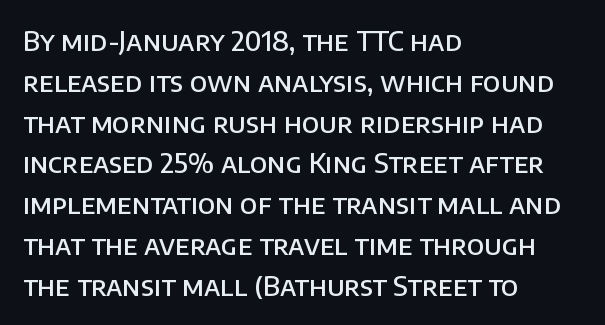
Compared with a centered layout, this one pins lines to the left instead. Compared with typical paragraphs, the rows here are spaced about the same. You can tell it's not italic because the verticals are truly vertical. Bare-footed words on every line. A fair bit of extra ink — the face is semibold, not bold.
